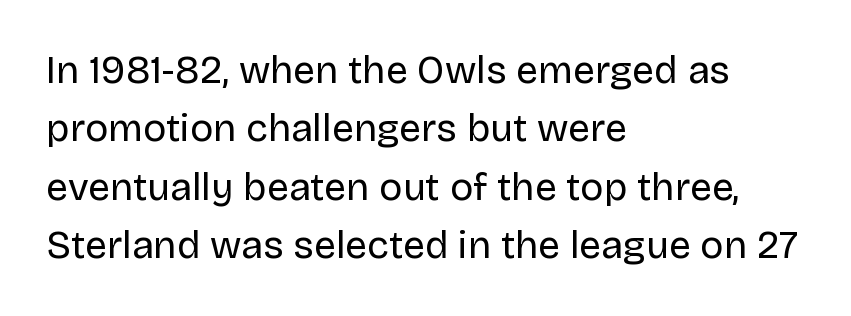
Regular leading. Characters remain perfectly vertical along every line. A typesetter would call this proportional, since set widths differ per character. Beneath every word, the page is bare. Inter-character spacing is left at the font's built-in metrics.
